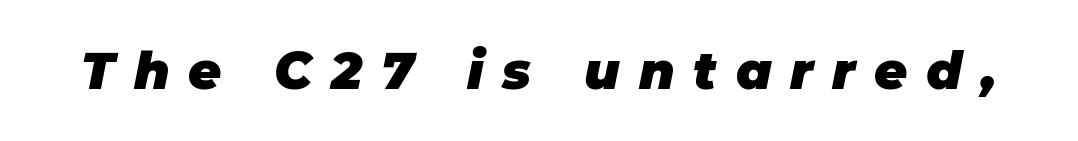
{"italic": "yes", "lean": "right", "slant_degrees": 11, "bold": "yes", "weight": "heavy", "width": "normal", "stroke_contrast": "low", "x_height": "large", "monospaced": "no", "underline": "no", "letter_spacing": "wide", "letter_spacing_em": 0.37, "glyph_px": 51}
